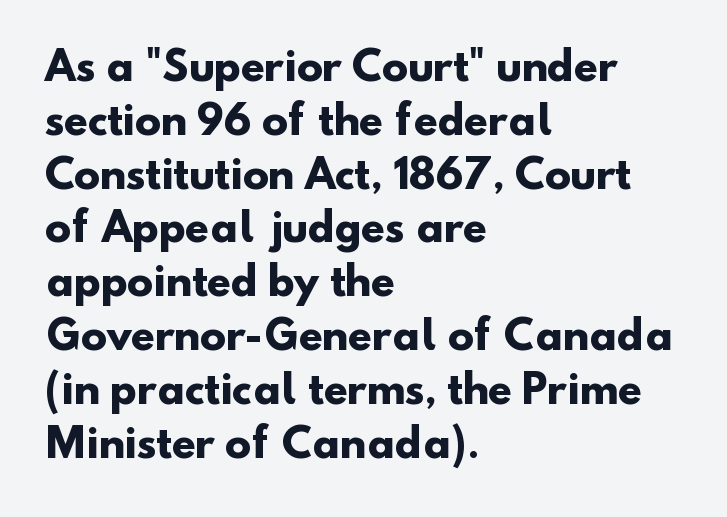
The image shows 39 px heavy sans-serif type; set left-aligned, normal line spacing (1.38x), normal letter spacing, not underlined; low stroke contrast and a small x-height.
